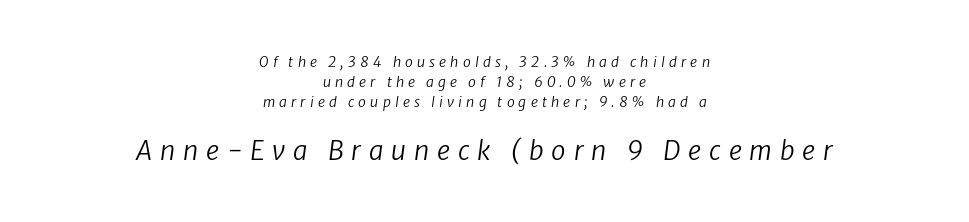
The image shows 26 px text type, italic (leaning right); set centered, normal line spacing (1.44x), unusually wide letter spacing (+0.3 em), not underlined; the second (bottom) block is 1.86x larger.
